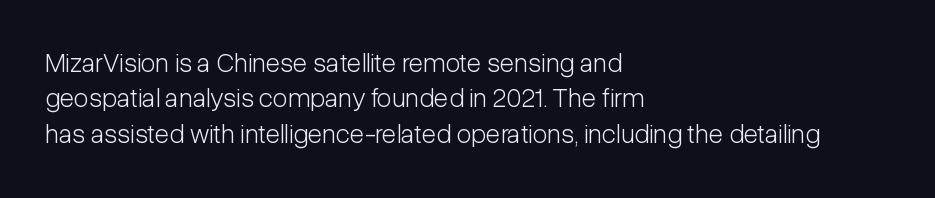
Line beginnings align vertically; line endings do not. The typography opts for an upright posture over an oblique one. Baseline-to-baseline distance is the conventional proportion of letter height. The characters are drawn with everyday or finer stroke widths. Here the glyphs are tracked normally, forming tight word shapes.
